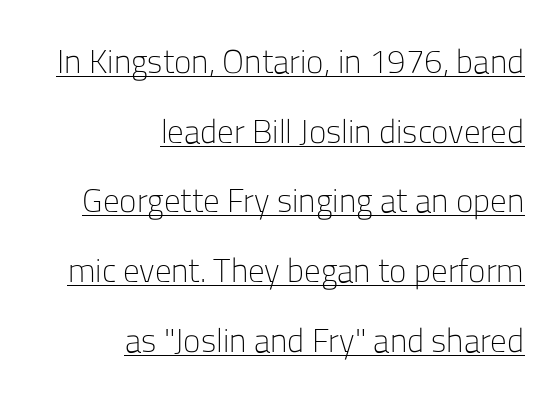
Q: Is the text bold? A: No.
Q: Is the text italic (slanted)? A: No, it is upright.
Q: Is the typeface a serif or a sans-serif typeface? A: Sans-serif.
Q: Is the text underlined? A: Yes.
Q: How is the paragraph aligned? A: Right-aligned.
Q: Is the spacing between letters normal or unusually wide? A: Normal.
Q: Is the spacing between lines tight, normal or loose? A: Loose.
Q: Width (condensed, normal, or wide)? A: Normal.
Q: Stroke contrast? A: Low.
Q: x-height? A: Medium.
Q: Monospaced? A: No.
